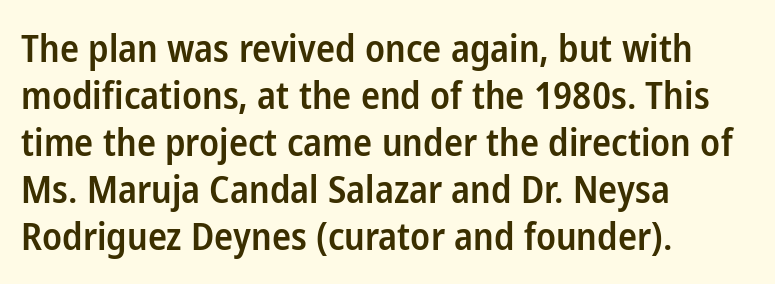
The image shows 38 px semibold, condensed sans-serif type, upright; set left-aligned, line spacing 1.24x, normal letter spacing, not underlined; low stroke contrast and a medium x-height.
